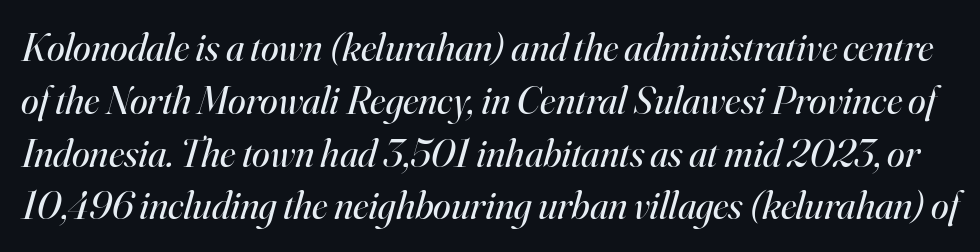
{"serif": "yes", "italic": "yes", "lean": "right", "slant_degrees": 16, "bold": "no", "weight": "regular", "width": "normal", "stroke_contrast": "high", "x_height": "small", "monospaced": "no", "underline": "no", "line_spacing": "normal", "line_spacing_ratio": 1.32, "letter_spacing": "normal", "letter_spacing_em": 0.0, "glyph_px": 40}
